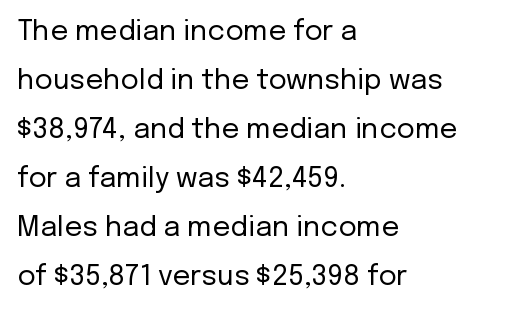
Observe the absence of serifs on each vertical stroke in this sample. Rule under the text: the space is simply empty. Upright lettering throughout. The face used here is proportionally spaced, like ordinary book or web type.
